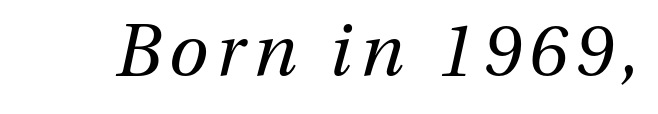
Q: Is the text bold? A: No.
Q: Is the text italic (slanted)? A: Yes, it leans right by about 13 degrees.
Q: Is the text underlined? A: No.
Q: Width (condensed, normal, or wide)? A: Normal.
Q: Stroke contrast? A: Medium.
Q: x-height? A: Medium.
Q: Monospaced? A: No.
